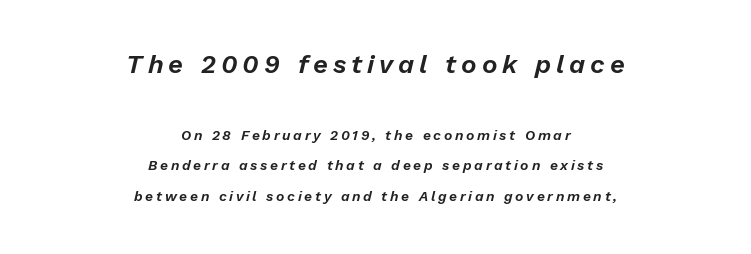
Q: Is the text italic (slanted)? A: Yes, it leans right by about 13 degrees.
Q: Is the text underlined? A: No.
Q: How is the paragraph aligned? A: Centered.
Q: Is the spacing between lines tight, normal or loose? A: Loose.
Q: Which block of text is set in a larger size, the first (top) or the second (bottom)? A: The first (top) one.
